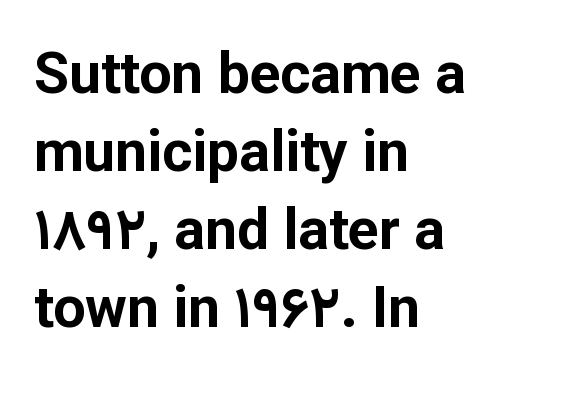
Q: Is the text bold? A: Yes.
Q: Is the text italic (slanted)? A: No, it is upright.
Q: Is the typeface a serif or a sans-serif typeface? A: Sans-serif.
Q: Is the text underlined? A: No.
Q: How is the paragraph aligned? A: Left-aligned.
Q: Is the spacing between letters normal or unusually wide? A: Normal.
Q: Is the spacing between lines tight, normal or loose? A: Normal.
Q: Width (condensed, normal, or wide)? A: Normal.
Q: Stroke contrast? A: Low.
Q: x-height? A: Medium.
Q: Monospaced? A: No.
